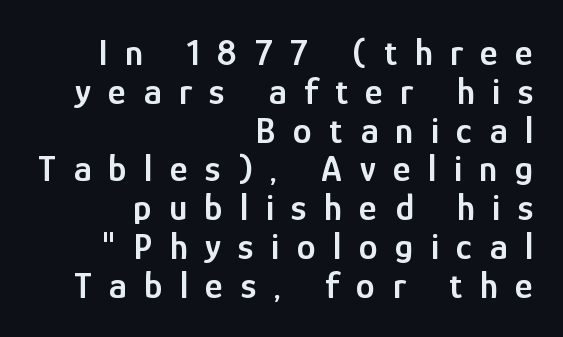
Ascenders rise straight up at ninety degrees. Lines of text with bare space underneath. Letter spacing: wide. If you drew a ruler down the right edge, every line would touch it.
